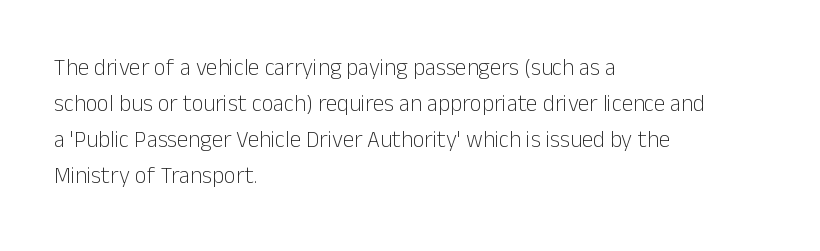
Q: Is the text bold? A: No.
Q: Is the text italic (slanted)? A: No, it is upright.
Q: Is the text underlined? A: No.
Q: How is the paragraph aligned? A: Left-aligned.
Q: Is the spacing between letters normal or unusually wide? A: Normal.
Q: Is the spacing between lines tight, normal or loose? A: Normal.
